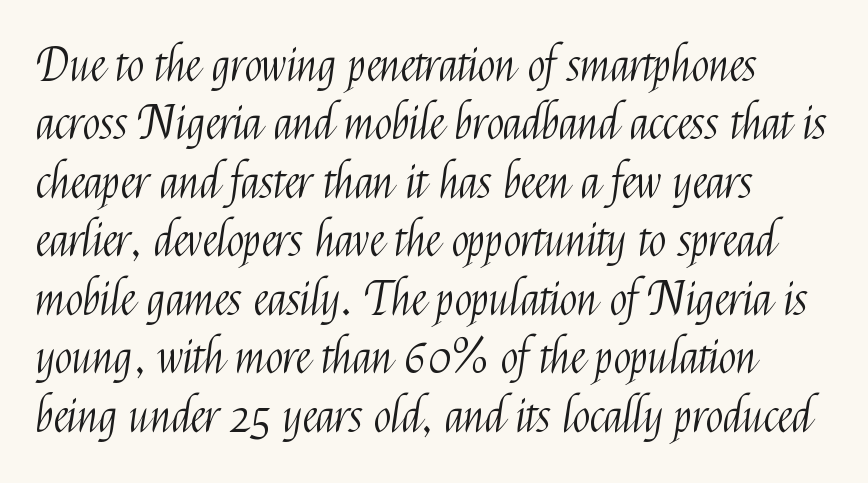
Q: Is the text bold? A: No.
Q: Is the text italic (slanted)? A: Yes.
Q: Is the typeface a serif or a sans-serif typeface? A: Sans-serif.
Q: Is the text underlined? A: No.
Q: Is the spacing between letters normal or unusually wide? A: Normal.
Q: Is the spacing between lines tight, normal or loose? A: Normal.
Q: Width (condensed, normal, or wide)? A: Condensed.
Q: Stroke contrast? A: Medium.
Q: x-height? A: Medium.
Q: Monospaced? A: No.
